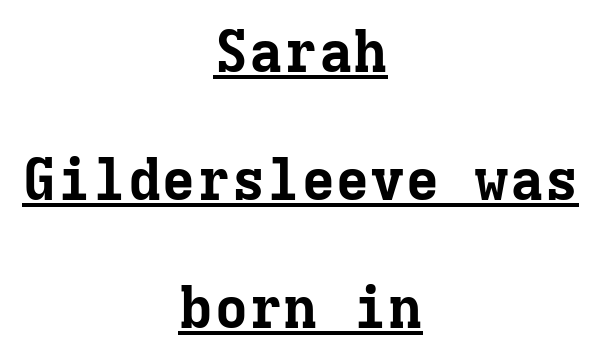
{"serif": "yes", "italic": "no", "bold": "yes", "weight": "bold", "width": "normal", "stroke_contrast": "low", "x_height": "medium", "monospaced": "yes", "underline": "yes", "align": "center", "line_spacing": "loose", "line_spacing_ratio": 2.21, "letter_spacing": "normal", "letter_spacing_em": 0.0, "glyph_px": 58}
